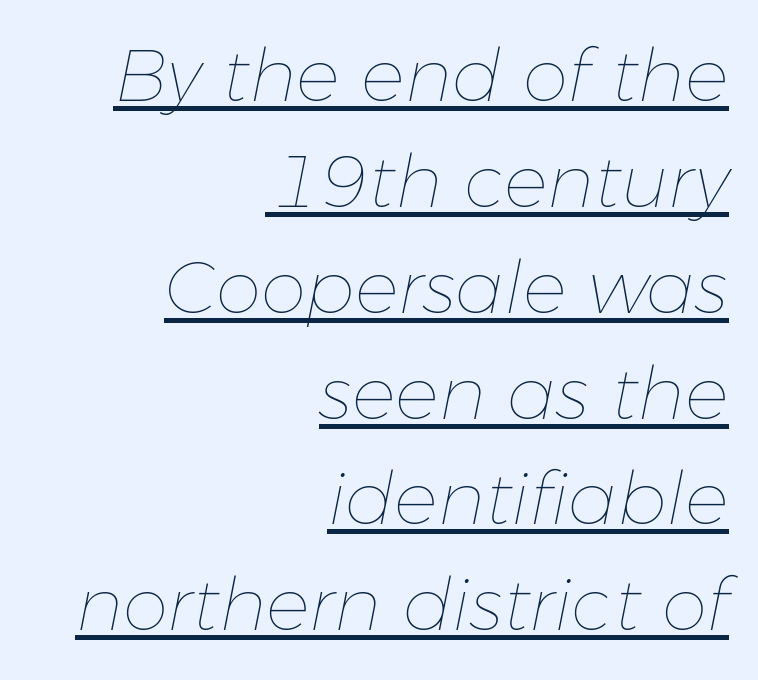
The image shows 73 px thin type, italic (leaning right); set right-aligned, normal line spacing (1.45x), normal letter spacing, underlined; low stroke contrast and a medium x-height.
